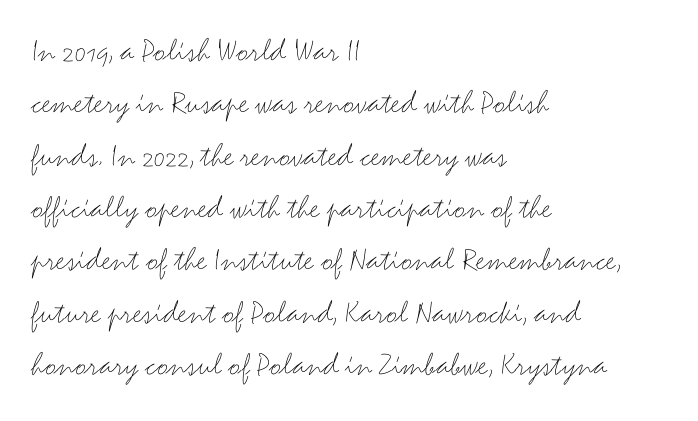
How are the letters spaced? Ordinarily, with no added tracking. Think standard paragraph weight, or any step lighter than that. Think of a printed novel: that variable character pitch is what you see here. Check where the strokes stop: nothing finishes them off — pure sans.
